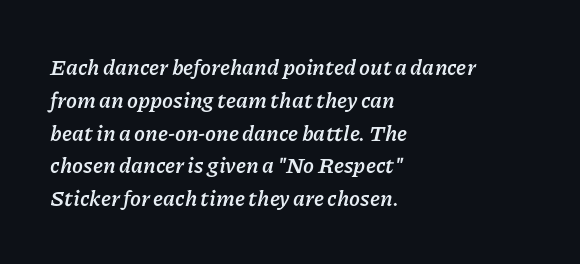
Q: Is the text bold? A: Yes.
Q: Is the text italic (slanted)? A: Yes, it leans right by about 11 degrees.
Q: Is the text underlined? A: No.
Q: How is the paragraph aligned? A: Left-aligned.
Q: Is the spacing between letters normal or unusually wide? A: Normal.
Q: Is the spacing between lines tight, normal or loose? A: Normal.
